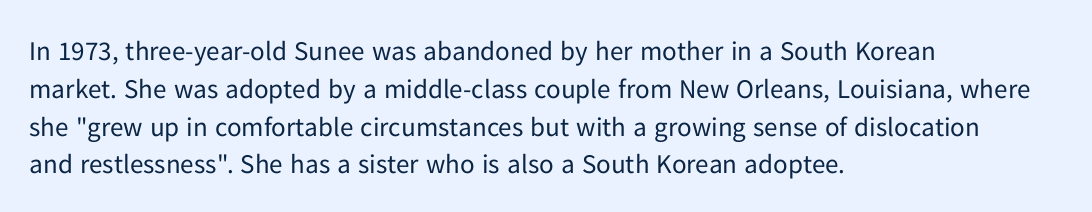
{"italic": "no", "bold": "no", "underline": "no", "align": "left", "line_spacing": "normal", "line_spacing_ratio": 1.4, "letter_spacing": "normal", "letter_spacing_em": 0.0, "glyph_px": 27}
